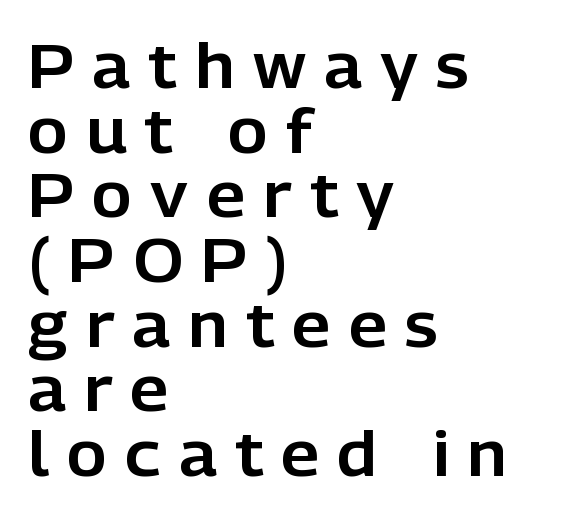
{"serif": "no", "italic": "no", "width": "normal", "stroke_contrast": "low", "x_height": "medium", "monospaced": "no", "underline": "no", "align": "left", "line_spacing": "tight", "line_spacing_ratio": 1.06, "letter_spacing": "wide", "letter_spacing_em": 0.3, "glyph_px": 61}
